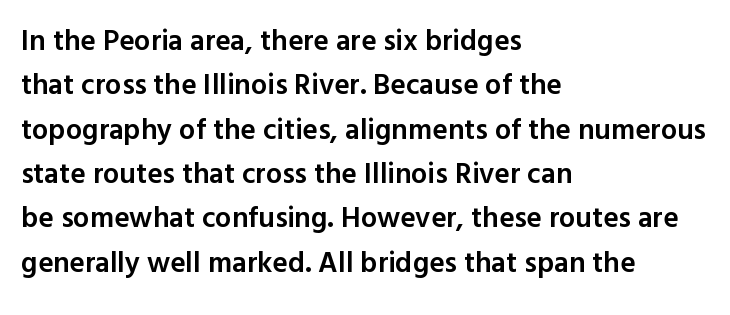
The image shows 29 px semibold sans-serif type, upright; set left-aligned, normal line spacing (1.53x), normal letter spacing, not underlined; a medium x-height.
